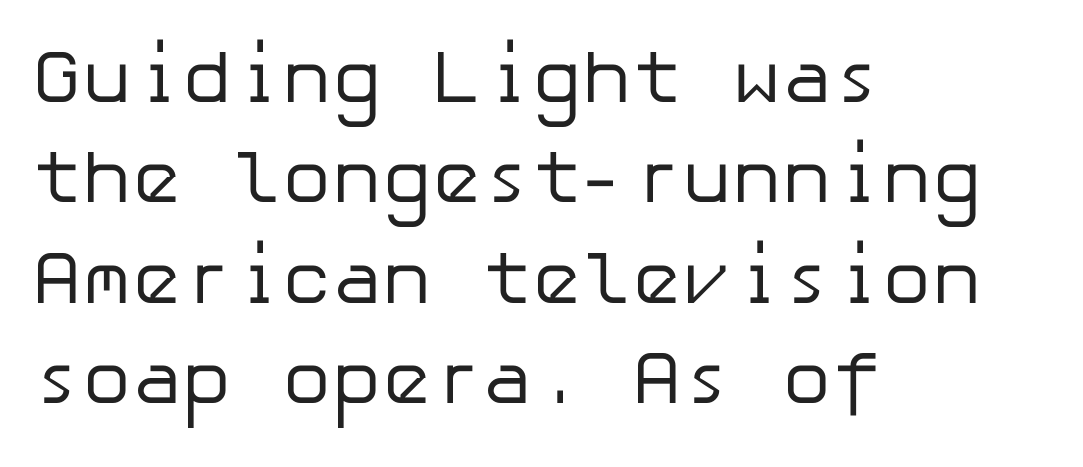
The image shows 75 px regular-weight sans-serif type, upright; set left-aligned, normal line spacing (1.34x), normal letter spacing, not underlined; low stroke contrast and a medium x-height.
